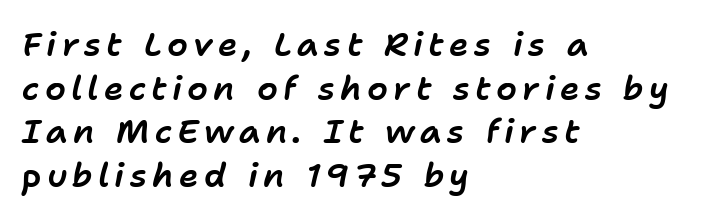
{"italic": "yes", "lean": "right", "slant_degrees": 11, "width": "normal", "stroke_contrast": "low", "x_height": "medium", "monospaced": "no", "underline": "no", "align": "left", "line_spacing": "normal", "line_spacing_ratio": 1.32, "glyph_px": 33}
